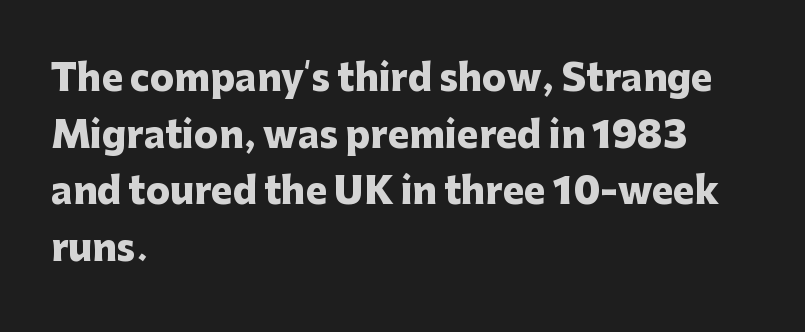
{"serif": "no", "italic": "no", "bold": "yes", "weight": "heavy", "width": "normal", "stroke_contrast": "low", "x_height": "medium", "monospaced": "no", "underline": "no", "align": "left", "line_spacing": "normal", "line_spacing_ratio": 1.57, "letter_spacing": "normal", "letter_spacing_em": 0.0, "glyph_px": 36}
